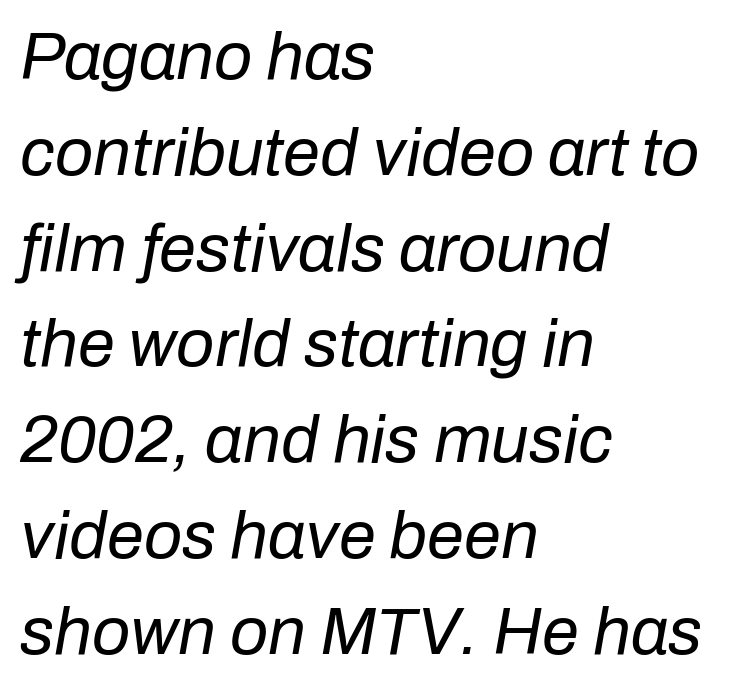
Q: Is the text bold? A: No.
Q: Is the text italic (slanted)? A: Yes, it leans right by about 10 degrees.
Q: Is the text underlined? A: No.
Q: How is the paragraph aligned? A: Left-aligned.
Q: Is the spacing between letters normal or unusually wide? A: Normal.
Q: Is the spacing between lines tight, normal or loose? A: Normal.
Q: Width (condensed, normal, or wide)? A: Normal.
Q: Stroke contrast? A: Low.
Q: x-height? A: Medium.
Q: Monospaced? A: No.
